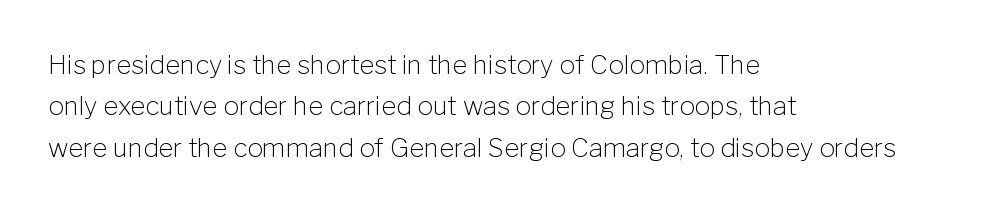
{"italic": "no", "bold": "no", "underline": "no", "align": "left", "line_spacing": "normal", "line_spacing_ratio": 1.59, "letter_spacing": "normal", "letter_spacing_em": 0.0, "glyph_px": 26}
